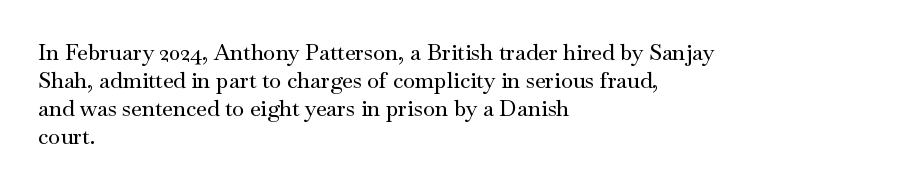
The image shows 22 px text type, upright; set left-aligned, normal line spacing (1.27x), normal letter spacing, not underlined.
